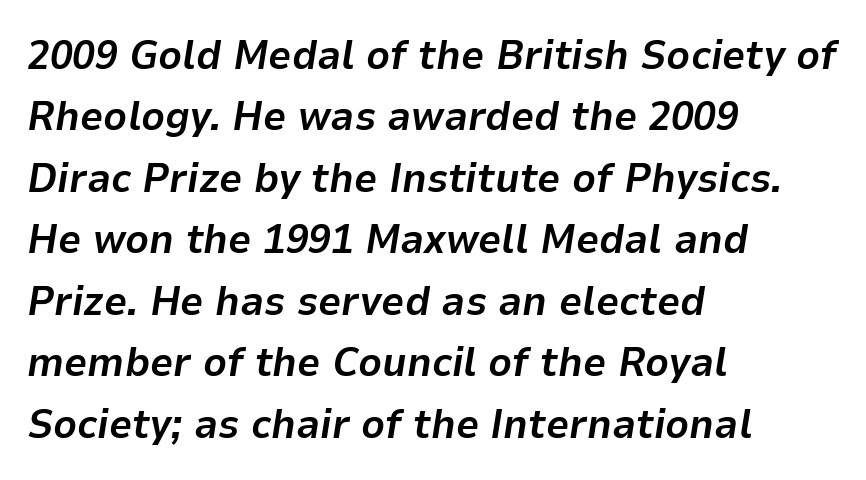
{"italic": "yes", "lean": "right", "slant_degrees": 9, "bold": "yes", "weight": "bold", "width": "normal", "stroke_contrast": "low", "x_height": "medium", "monospaced": "no", "underline": "no", "align": "left", "line_spacing": "normal", "line_spacing_ratio": 1.5, "letter_spacing": "normal", "letter_spacing_em": 0.0, "glyph_px": 41}
